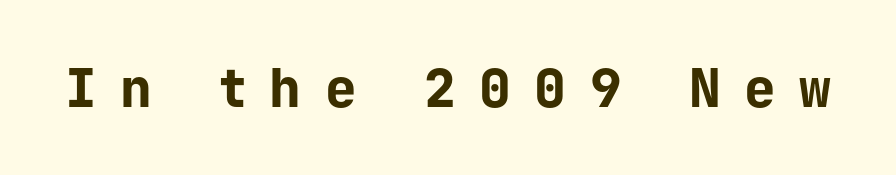
The image shows 53 px bold sans-serif type, upright, monospaced; set unusually wide letter spacing (+0.44 em), not underlined; low stroke contrast and a medium x-height.
